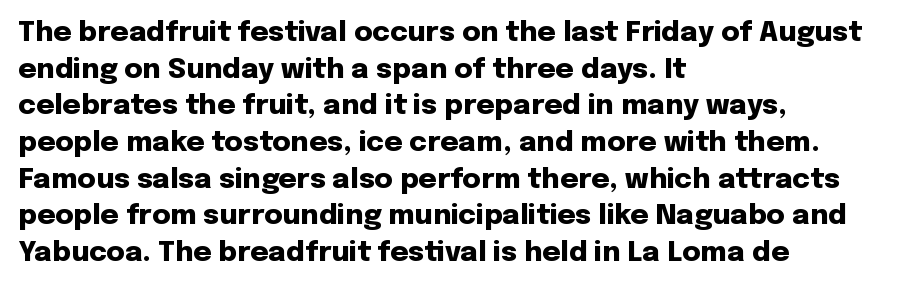
Q: Is the text bold? A: Yes.
Q: Is the text italic (slanted)? A: No, it is upright.
Q: Is the typeface a serif or a sans-serif typeface? A: Sans-serif.
Q: Is the text underlined? A: No.
Q: How is the paragraph aligned? A: Left-aligned.
Q: Is the spacing between letters normal or unusually wide? A: Normal.
Q: Is the spacing between lines tight, normal or loose? A: Normal.
Q: Width (condensed, normal, or wide)? A: Normal.
Q: Stroke contrast? A: Low.
Q: x-height? A: Medium.
Q: Monospaced? A: No.
